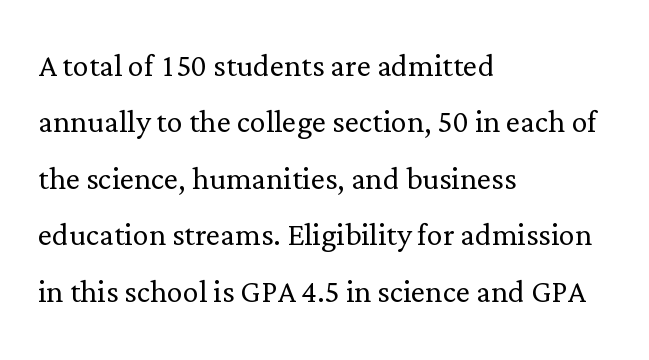
Rows of type keep a routine distance in the vertical direction. Small tapered or slab feet sit at the stroke ends, so this counts as serif. The typeface has the unassuming heft of standard copy or less. Glance below the letters and you will spot only blank space. No extra tracking has been applied to these lines. Horizontally, the lines are justified to the leading edge only.
